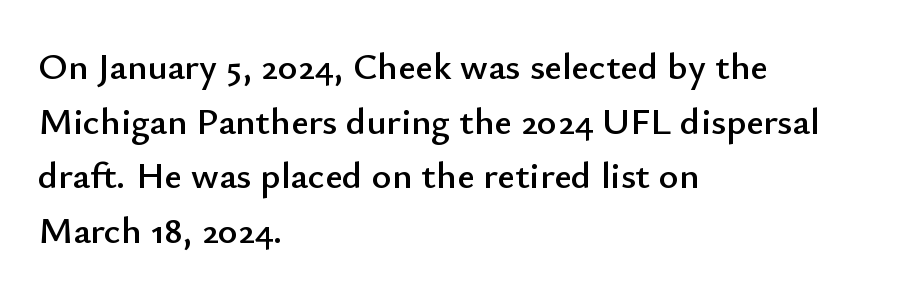
The letters stand upright; this is a roman face. Honestly, the letter spacing is just normal — you wouldn't notice it. The passage shown is typed in a proportional face where columns would drift. Lines of text with bare space underneath. A normal amount of white space separates one row of letters from the next. Which margin do the lines hug? The left one — the right edge is uneven.
